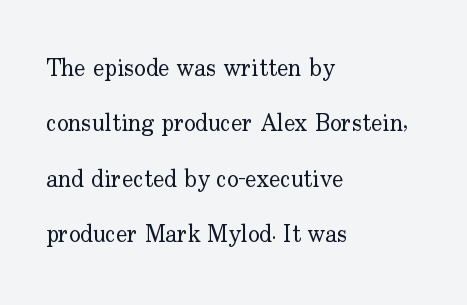
{"italic": "no", "bold": "no", "underline": "no", "align": "left", "line_spacing": "loose", "line_spacing_ratio": 2.31, "letter_spacing": "normal", "letter_spacing_em": 0.0, "glyph_px": 24}
